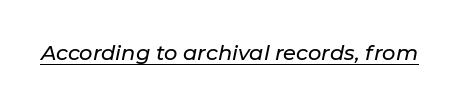
{"italic": "yes", "lean": "right", "slant_degrees": 11, "underline": "yes", "letter_spacing": "normal", "letter_spacing_em": 0.0, "glyph_px": 21}
